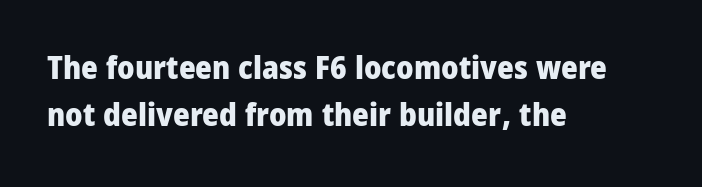
Q: Is the text bold? A: Yes.
Q: Is the text italic (slanted)? A: No, it is upright.
Q: Is the typeface a serif or a sans-serif typeface? A: Sans-serif.
Q: Is the text underlined? A: No.
Q: How is the paragraph aligned? A: Left-aligned.
Q: Is the spacing between letters normal or unusually wide? A: Normal.
Q: Is the spacing between lines tight, normal or loose? A: Normal.
Q: Width (condensed, normal, or wide)? A: Condensed.
Q: Stroke contrast? A: Low.
Q: x-height? A: Large.
Q: Monospaced? A: No.
